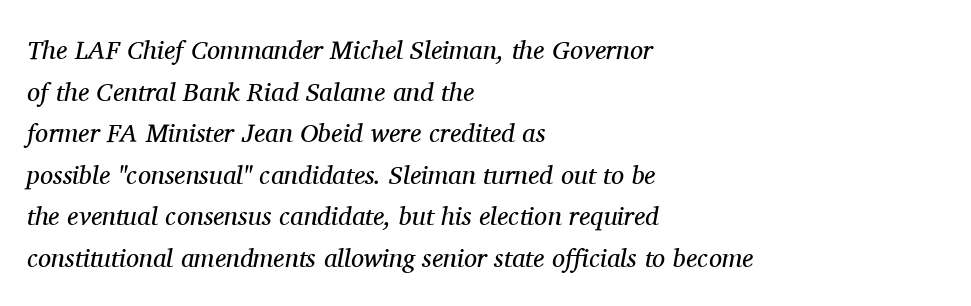
Q: Is the text bold? A: No.
Q: Is the text italic (slanted)? A: Yes, it leans right by about 11 degrees.
Q: Is the text underlined? A: No.
Q: How is the paragraph aligned? A: Left-aligned.
Q: Is the spacing between letters normal or unusually wide? A: Normal.
Q: Is the spacing between lines tight, normal or loose? A: Normal.
